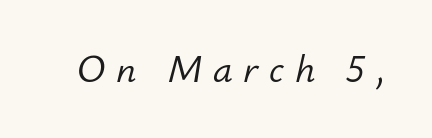
{"italic": "yes", "lean": "right", "slant_degrees": 12, "bold": "no", "weight": "light", "width": "normal", "stroke_contrast": "low", "x_height": "small", "monospaced": "no", "underline": "no", "letter_spacing": "wide", "letter_spacing_em": 0.29, "glyph_px": 37}
